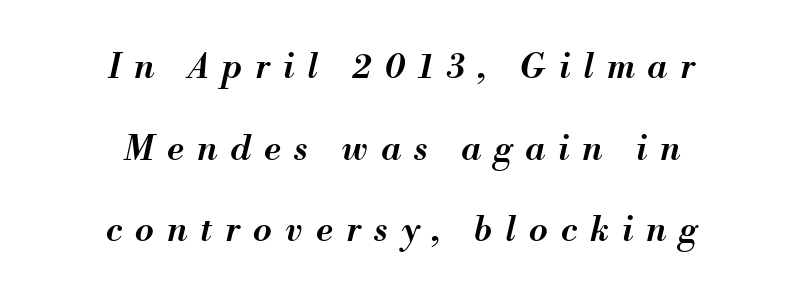
{"italic": "yes", "lean": "right", "slant_degrees": 13, "bold": "semi", "weight": "semibold", "width": "normal", "stroke_contrast": "medium", "x_height": "small", "monospaced": "no", "underline": "no", "align": "center", "line_spacing": "loose", "line_spacing_ratio": 2.4, "letter_spacing": "wide", "letter_spacing_em": 0.39, "glyph_px": 34}
